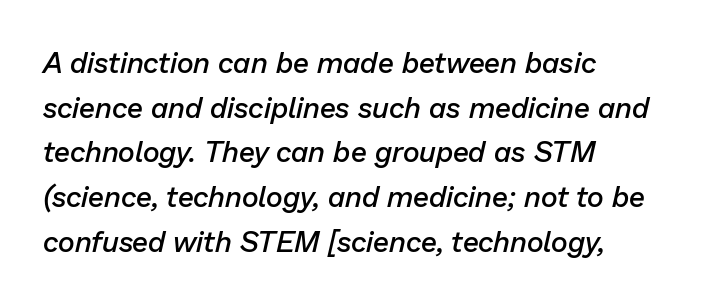
The paragraph has a hard left edge and a soft right edge. Is there much room between lines? A standard amount, neither cramped nor airy. Students, note that the glyphs here touch the page at normal intervals. The space directly below the letters is spotless. Yep, that's italic — everything's leaning.
